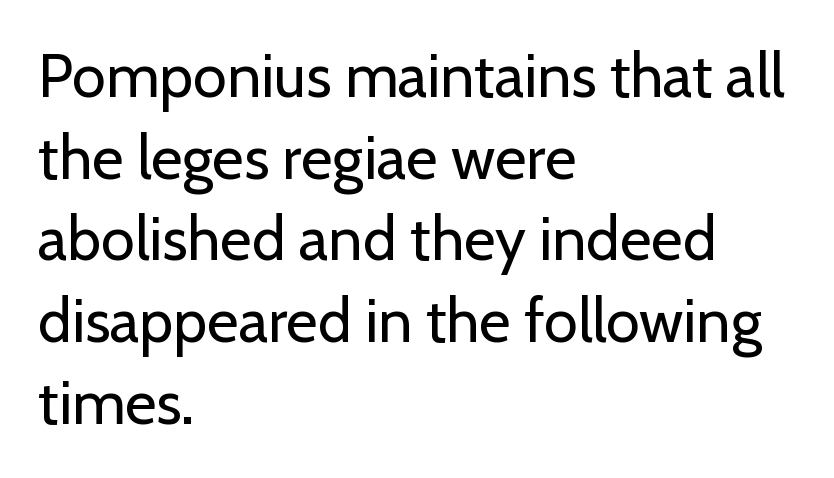
{"serif": "no", "italic": "no", "bold": "no", "weight": "regular", "width": "normal", "stroke_contrast": "low", "x_height": "medium", "monospaced": "no", "underline": "no", "align": "left", "line_spacing": "normal", "line_spacing_ratio": 1.34, "letter_spacing": "normal", "letter_spacing_em": 0.0, "glyph_px": 61}
